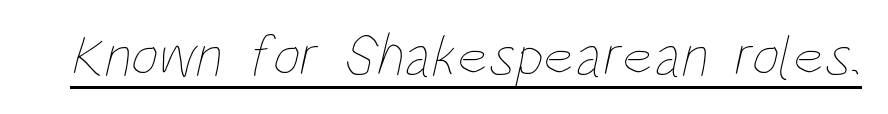
Q: Is the text bold? A: No.
Q: Is the text underlined? A: Yes.
Q: Is the spacing between letters normal or unusually wide? A: Normal.
Q: Width (condensed, normal, or wide)? A: Condensed.
Q: Stroke contrast? A: Low.
Q: x-height? A: Large.
Q: Monospaced? A: No.
